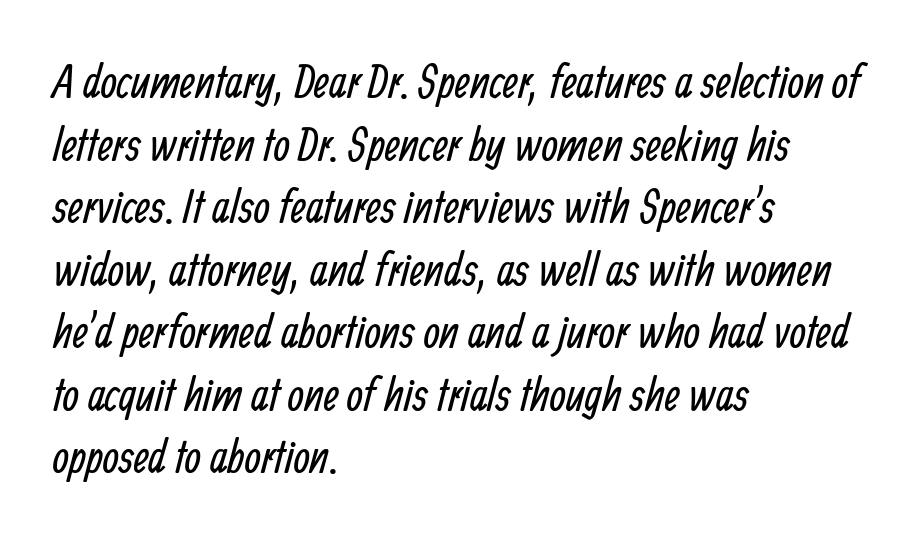
Notice how the passage keeps a crisp vertical edge on the left only. No letter is thick-stroked: the sample isn't bold. In terms of leading, this rendering sits right in the middle. What stands out about the letter spacing? Nothing — it is the standard amount. To sum up the face: it is a sans, with no serifs. Underline: absent.
